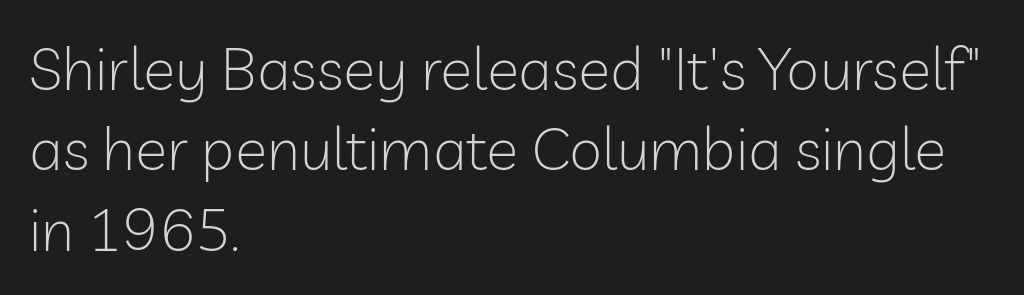
Default kerning and tracking; the words read as compact shapes. The setting favours the left margin, as ordinary paragraphs usually do. The characters display no serif detailing; their extremities are plain. Do the characters align in a grid? No, the font is proportional. Rendered with straight, roman letterforms. No letter is thick-stroked: the sample isn't bold.
